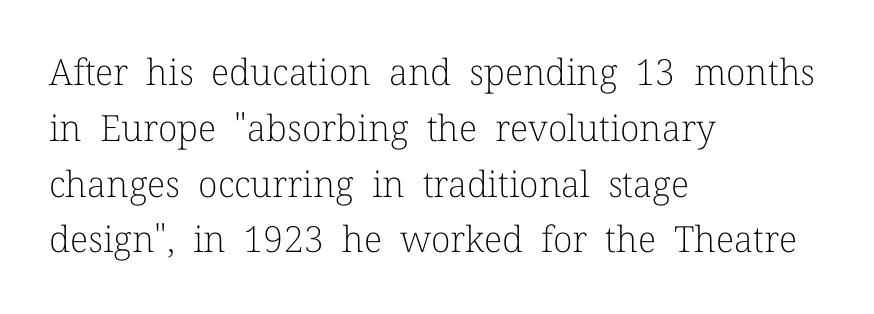
Q: Is the text bold? A: No.
Q: Is the text italic (slanted)? A: No, it is upright.
Q: Is the typeface a serif or a sans-serif typeface? A: Serif.
Q: Is the text underlined? A: No.
Q: How is the paragraph aligned? A: Left-aligned.
Q: Is the spacing between letters normal or unusually wide? A: Normal.
Q: Is the spacing between lines tight, normal or loose? A: Normal.
Q: Width (condensed, normal, or wide)? A: Normal.
Q: Stroke contrast? A: Low.
Q: x-height? A: Medium.
Q: Monospaced? A: No.
